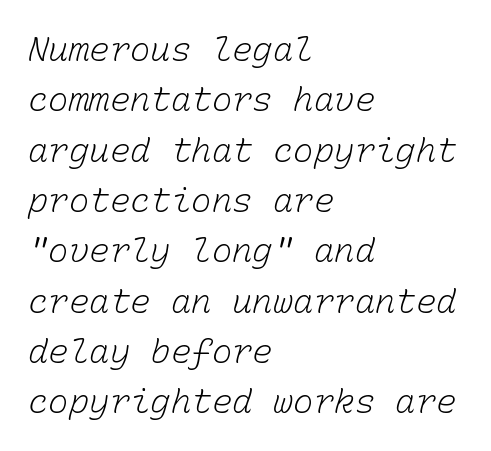
{"bold": "no", "weight": "light", "width": "normal", "stroke_contrast": "low", "x_height": "medium", "monospaced": "yes", "underline": "no", "align": "left", "line_spacing": "normal", "line_spacing_ratio": 1.48, "letter_spacing": "normal", "letter_spacing_em": 0.0, "glyph_px": 34}
